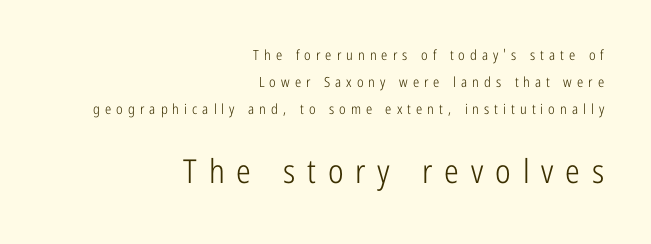
The image shows 33 px light, condensed sans-serif type, upright; set right-aligned, loose line spacing (1.93x), unusually wide letter spacing (+0.36 em), not underlined; the second (bottom) block is 2.36x larger; low stroke contrast and a medium x-height.
